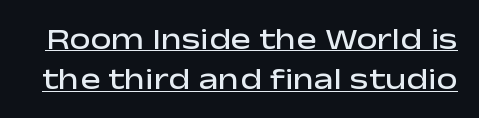
The image shows 30 px semibold, wide sans-serif type, upright; set normal line spacing (1.35x), normal letter spacing, underlined; low stroke contrast and a medium x-height.
